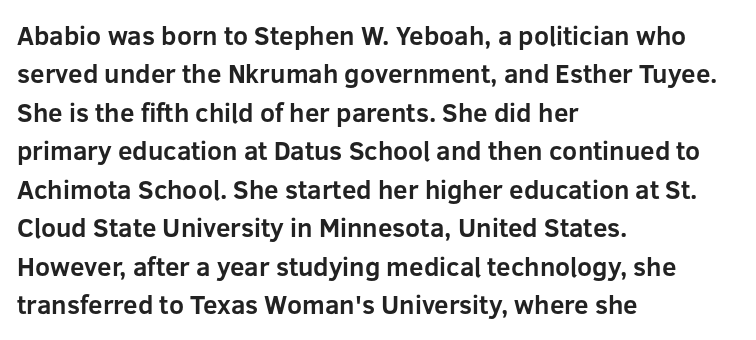
A typesetter would mark this as roman, not italic. Rule under the text: the space is simply empty. Layout note: lines flush left. The designer left line spacing at the default. What weight is shown? A full bold with thick strokes. This sample uses plain, unmodified letter spacing.
